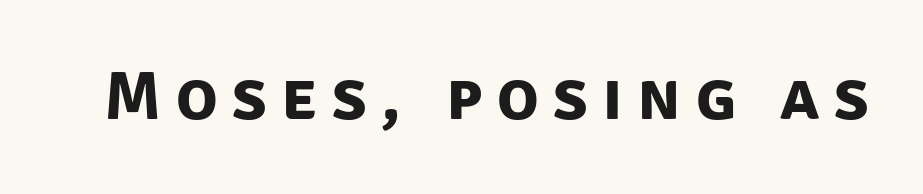
The typeface chosen for these lines omits serifs. Descender tails drop into unmarked territory. Heavy, bold letterforms. Short note: letters widely spaced. A typesetter would call this proportional, since set widths differ per character.
